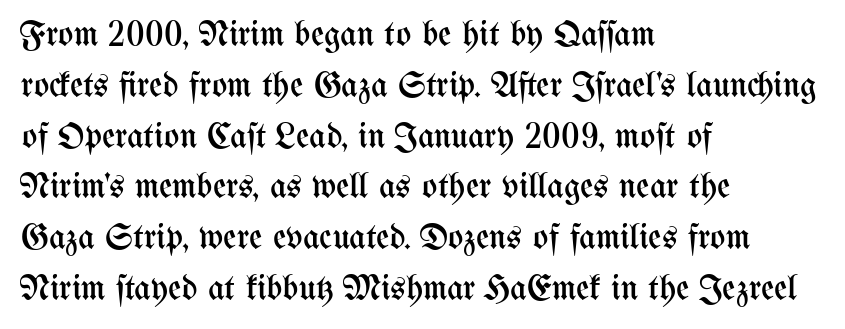
Q: Is the text bold? A: No.
Q: Is the text italic (slanted)? A: No, it is upright.
Q: Is the text underlined? A: No.
Q: How is the paragraph aligned? A: Left-aligned.
Q: Is the spacing between letters normal or unusually wide? A: Normal.
Q: Is the spacing between lines tight, normal or loose? A: Normal.
Q: Width (condensed, normal, or wide)? A: Condensed.
Q: Stroke contrast? A: Medium.
Q: x-height? A: Medium.
Q: Monospaced? A: No.
